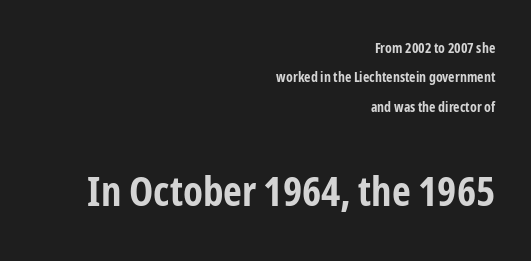
{"serif": "no", "italic": "no", "bold": "yes", "weight": "bold", "width": "condensed", "stroke_contrast": "low", "x_height": "medium", "monospaced": "no", "underline": "no", "align": "right", "line_spacing": "loose", "line_spacing_ratio": 2.09, "letter_spacing": "normal", "letter_spacing_em": 0.0, "larger_block": "second", "size_ratio": 2.93, "glyph_px": 41}
